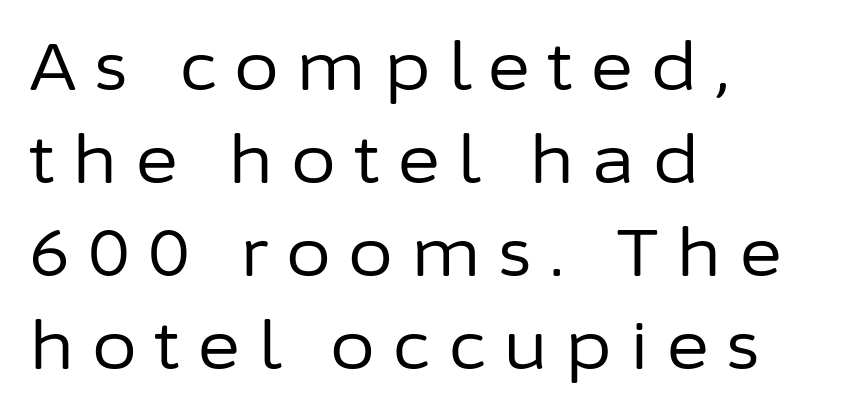
No feet cap the strokes, marking this as sans-serif type. Descender tails drop into unmarked territory. Horizontally, the lines are justified to the leading edge only. A roman cut, with each character standing at attention. The rows are spaced the way most documents space them.
